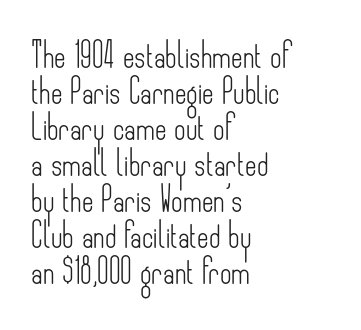
Q: Is the text bold? A: No.
Q: Is the text italic (slanted)? A: No, it is upright.
Q: Is the text underlined? A: No.
Q: How is the paragraph aligned? A: Left-aligned.
Q: Is the spacing between letters normal or unusually wide? A: Normal.
Q: Is the spacing between lines tight, normal or loose? A: Normal.
